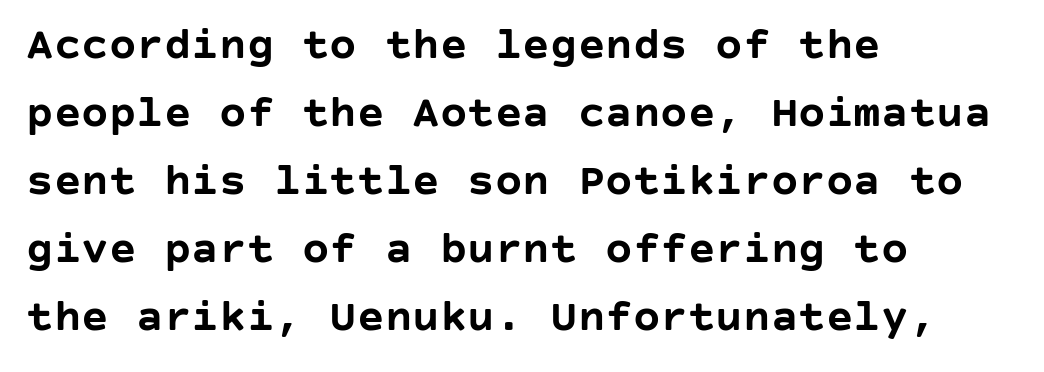
Q: Is the text bold? A: Yes.
Q: Is the text italic (slanted)? A: No, it is upright.
Q: Is the typeface a serif or a sans-serif typeface? A: Sans-serif.
Q: Is the text underlined? A: No.
Q: How is the paragraph aligned? A: Left-aligned.
Q: Is the spacing between letters normal or unusually wide? A: Normal.
Q: Is the spacing between lines tight, normal or loose? A: Normal.
Q: Width (condensed, normal, or wide)? A: Normal.
Q: Stroke contrast? A: Low.
Q: x-height? A: Large.
